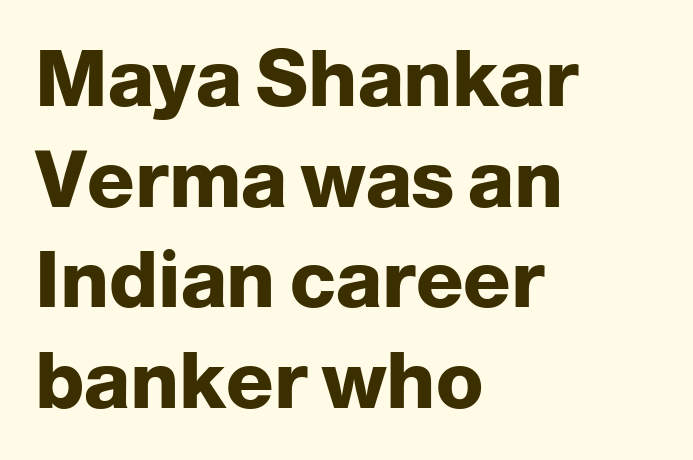
The type family on display is of the sans-serif kind. Honestly, the letter spacing is just normal — you wouldn't notice it. The gap between lines stays unmarked. The face used here is proportionally spaced, like ordinary book or web type.
